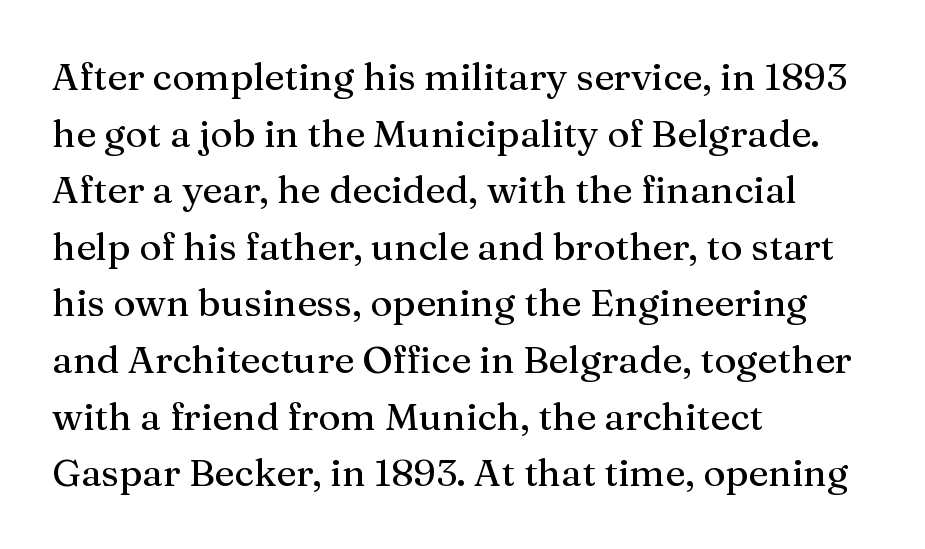
The designer left line spacing at the default. Words float on clear page, feet unadorned. The face used here is proportionally spaced, like ordinary book or web type. The compositor pushed each line to the left boundary. What kind of face is this? One with serifs. In terms of letterspacing, this is plain default setting.
